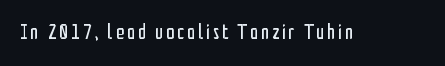
Q: Is the text bold? A: No.
Q: Is the text italic (slanted)? A: No, it is upright.
Q: Is the text underlined? A: No.
